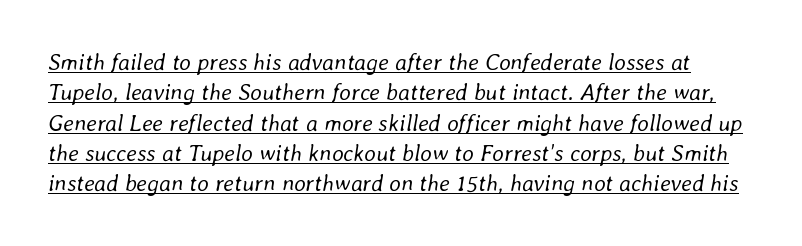
The image shows 23 px text type, italic (leaning right); set normal line spacing (1.32x), normal letter spacing, underlined.
